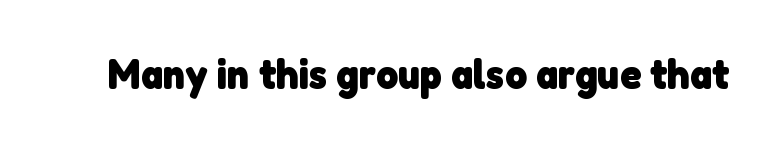
Q: Is the text bold? A: Yes.
Q: Is the typeface a serif or a sans-serif typeface? A: Sans-serif.
Q: Is the text underlined? A: No.
Q: Is the spacing between letters normal or unusually wide? A: Normal.
Q: Width (condensed, normal, or wide)? A: Normal.
Q: Stroke contrast? A: Low.
Q: x-height? A: Medium.
Q: Monospaced? A: No.
